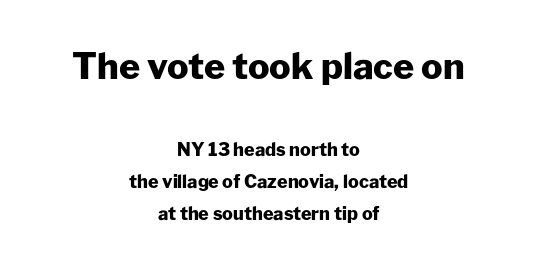
Q: Is the text bold? A: Yes.
Q: Is the text italic (slanted)? A: No, it is upright.
Q: Is the typeface a serif or a sans-serif typeface? A: Sans-serif.
Q: Is the text underlined? A: No.
Q: How is the paragraph aligned? A: Centered.
Q: Is the spacing between letters normal or unusually wide? A: Normal.
Q: Which block of text is set in a larger size, the first (top) or the second (bottom)? A: The first (top) one.
Q: Width (condensed, normal, or wide)? A: Normal.
Q: Stroke contrast? A: Low.
Q: x-height? A: Medium.
Q: Monospaced? A: No.
